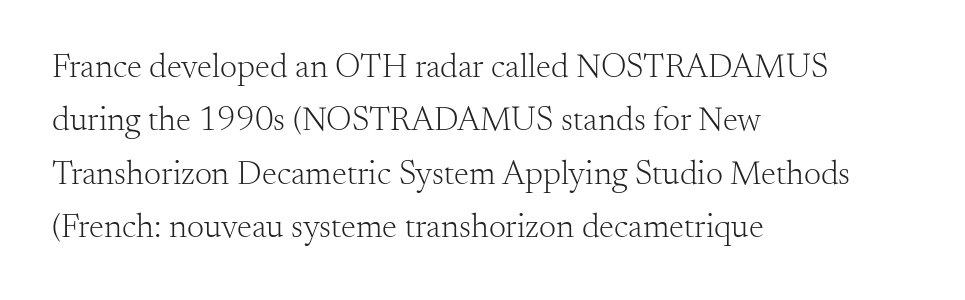
Look at the tracking — it's just the regular setting, nothing added. The font is comparable to plain body text, perhaps lighter. Each letter's strokes conclude with small projecting serifs. Honestly, there is no underline to notice here at all.
